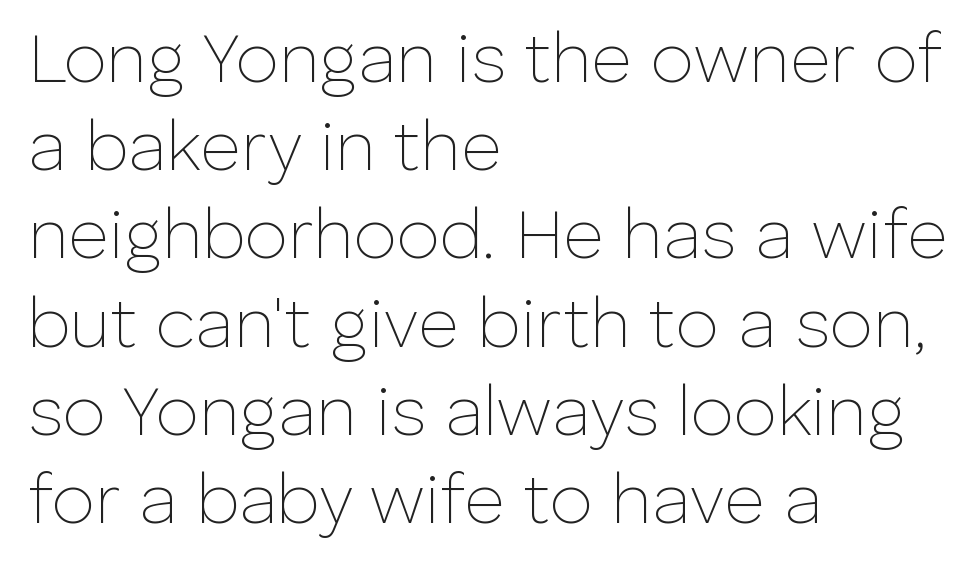
The image shows 70 px thin sans-serif type, upright; set left-aligned, normal line spacing (1.26x), normal letter spacing, not underlined; low stroke contrast and a medium x-height.
